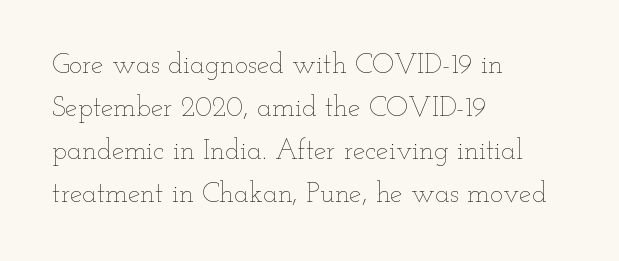
Nobody drew a line under any word here. The passage shown is typed in a proportional face where columns would drift. The horizontal fit of the characters is conventional and even. Quick note: interline space is typical.
